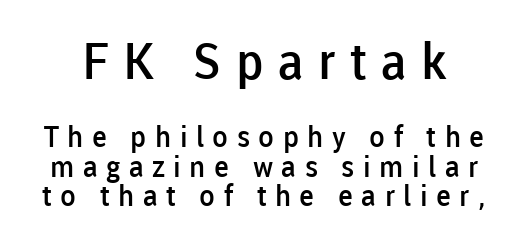
Honestly, there is no underline to notice here at all. Looks like regular typesetting: each glyph gets only the width it needs. Between one letter and the next there's a generous, obvious gap. Regarding leading, the lines here are crowded together. Note: no serifs on the glyphs.
